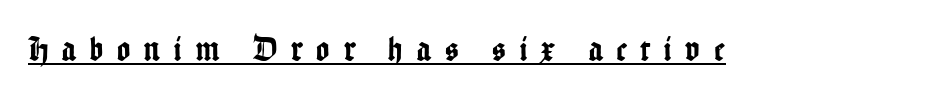
Q: Is the text italic (slanted)? A: No, it is upright.
Q: Is the typeface a serif or a sans-serif typeface? A: Sans-serif.
Q: Is the text underlined? A: Yes.
Q: Is the spacing between letters normal or unusually wide? A: Unusually wide.
Q: Width (condensed, normal, or wide)? A: Condensed.
Q: Stroke contrast? A: Low.
Q: x-height? A: Medium.
Q: Monospaced? A: No.
